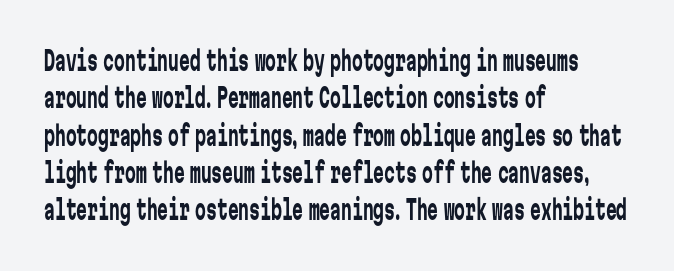
Interline gaps are of average width in this sample. Inter-character spacing is left at the font's built-in metrics. If you drew a line through each stem, it would be perfectly vertical. Words float on clear page, feet unadorned. Each line starts at the same left margin while the right side varies.
